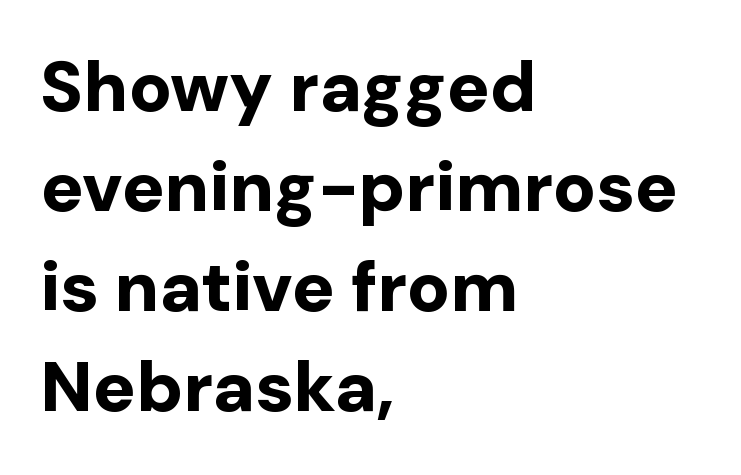
{"serif": "no", "italic": "no", "bold": "yes", "weight": "bold", "width": "normal", "stroke_contrast": "low", "x_height": "medium", "monospaced": "no", "underline": "no", "align": "left", "line_spacing": "normal", "line_spacing_ratio": 1.41, "letter_spacing": "normal", "letter_spacing_em": 0.0, "glyph_px": 71}
